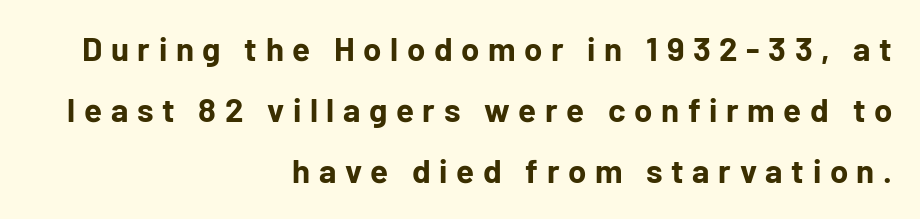
Descenders hang freely into open space. Posture: vertical. Where is the straight margin? On the right. This sample uses a sans-serif face. Pretty heavy lettering here — definitely bold.
